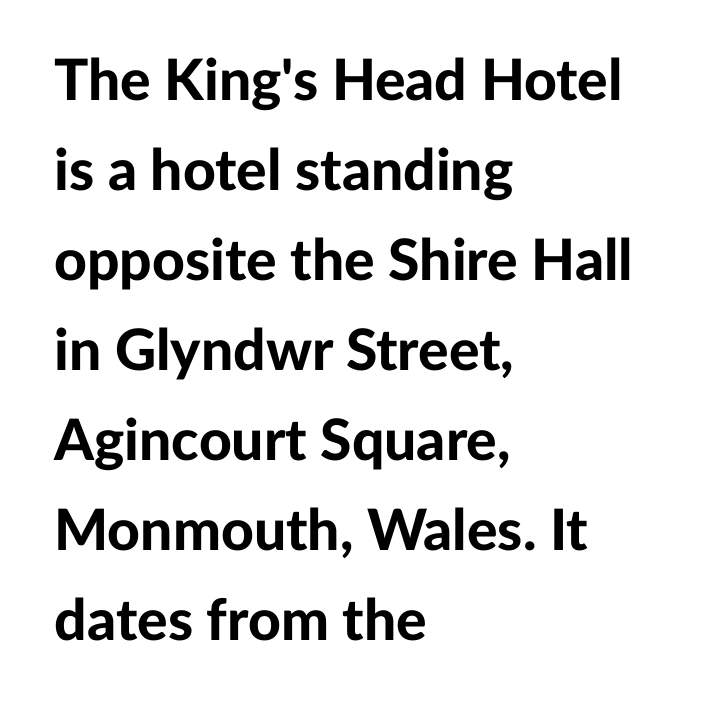
{"serif": "no", "italic": "no", "bold": "yes", "weight": "bold", "width": "normal", "stroke_contrast": "low", "x_height": "medium", "monospaced": "no", "underline": "no", "align": "left", "line_spacing": "normal", "line_spacing_ratio": 1.58, "letter_spacing": "normal", "letter_spacing_em": 0.0, "glyph_px": 57}
